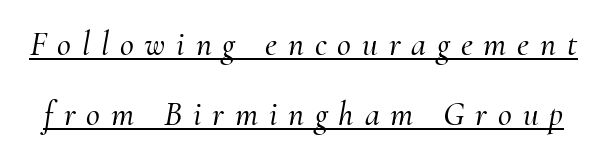
{"serif": "yes", "italic": "yes", "lean": "right", "slant_degrees": 10, "width": "normal", "stroke_contrast": "medium", "x_height": "small", "monospaced": "no", "underline": "yes", "line_spacing": "loose", "line_spacing_ratio": 2.07, "letter_spacing": "wide", "letter_spacing_em": 0.32, "glyph_px": 34}
